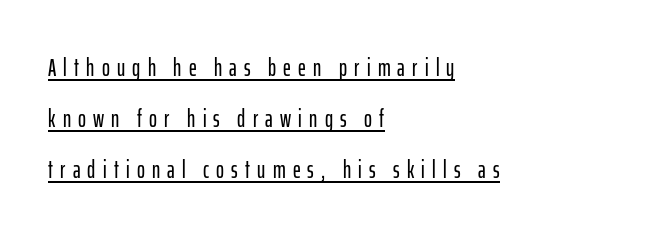
Q: Is the text italic (slanted)? A: No, it is upright.
Q: Is the text underlined? A: Yes.
Q: How is the paragraph aligned? A: Left-aligned.
Q: Is the spacing between letters normal or unusually wide? A: Unusually wide.
Q: Is the spacing between lines tight, normal or loose? A: Loose.
